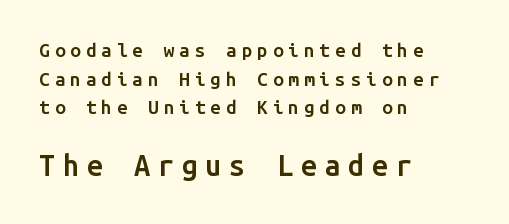
{"serif": "no", "italic": "no", "bold": "semi", "weight": "semibold", "width": "normal", "stroke_contrast": "low", "x_height": "medium", "monospaced": "yes", "underline": "no", "align": "left", "line_spacing": "normal", "line_spacing_ratio": 1.51, "letter_spacing": "wide", "letter_spacing_em": 0.26, "larger_block": "second", "size_ratio": 1.53, "glyph_px": 29}
